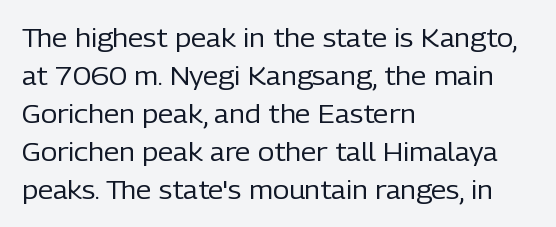
The image shows 25 px text type, upright; set left-aligned, normal line spacing (1.52x), normal letter spacing, not underlined.
